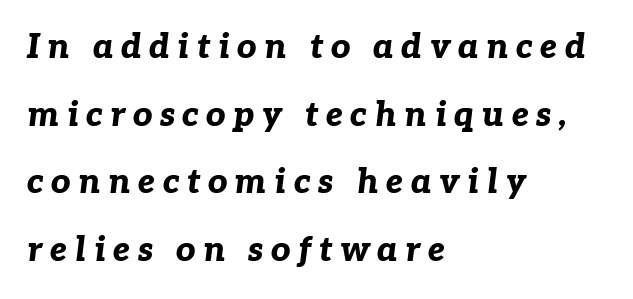
Short and long lines alike share a common starting point at left. Its strokes are broad and dark, the hallmark of bold type. The line texture is sparse and dotted thanks to wide tracking. Would a proofreader flag this as italicized? Yes. A typesetter would call this proportional, since set widths differ per character. How would I describe the line gaps? Wide and relaxed.
